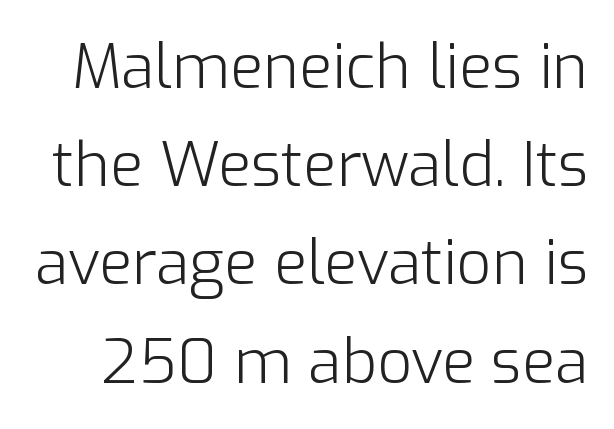
The image shows 61 px light sans-serif type, upright; set normal line spacing (1.61x), normal letter spacing, not underlined; low stroke contrast and a medium x-height.
